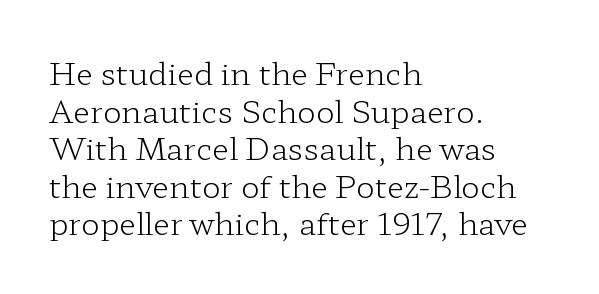
Underlining? Definitely not there. Spacing verdict: proportional, widths tailored to each character. There is no visible air inserted between adjacent glyphs. This is serif lettering, the kind often seen in printed books. Every character sits straight up, as roman type does.
